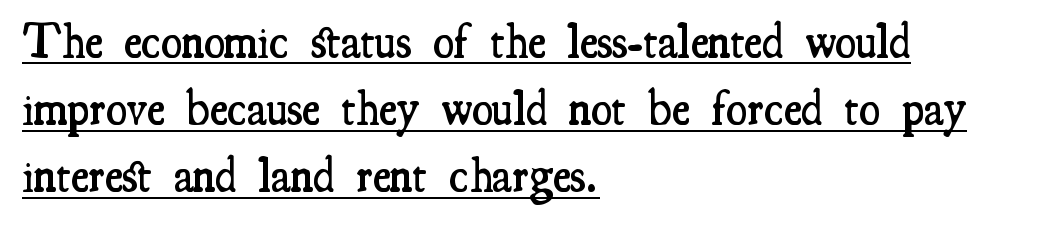
Q: Is the text bold? A: Semi-bold.
Q: Is the text italic (slanted)? A: No, it is upright.
Q: Is the typeface a serif or a sans-serif typeface? A: Serif.
Q: Is the text underlined? A: Yes.
Q: How is the paragraph aligned? A: Left-aligned.
Q: Is the spacing between letters normal or unusually wide? A: Normal.
Q: Is the spacing between lines tight, normal or loose? A: Normal.
Q: Width (condensed, normal, or wide)? A: Condensed.
Q: Stroke contrast? A: Medium.
Q: x-height? A: Small.
Q: Monospaced? A: No.
